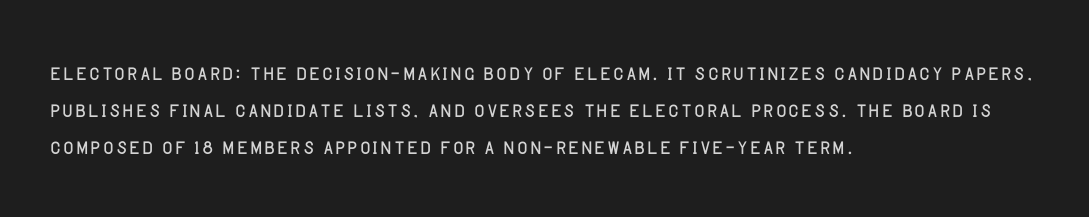
{"serif": "no", "italic": "no", "bold": "no", "weight": "light", "width": "normal", "stroke_contrast": "low", "x_height": "large", "monospaced": "no", "underline": "no", "align": "left", "line_spacing": "normal", "line_spacing_ratio": 1.32, "letter_spacing": "normal", "letter_spacing_em": 0.0, "glyph_px": 28}
